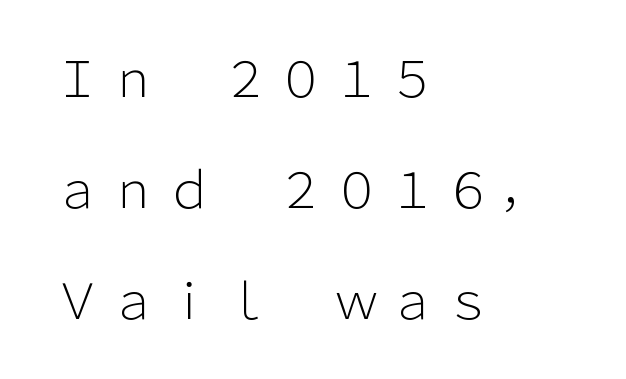
Q: Is the text bold? A: No.
Q: Is the text italic (slanted)? A: No, it is upright.
Q: Is the typeface a serif or a sans-serif typeface? A: Sans-serif.
Q: Is the text underlined? A: No.
Q: How is the paragraph aligned? A: Left-aligned.
Q: Is the spacing between lines tight, normal or loose? A: Loose.
Q: Width (condensed, normal, or wide)? A: Normal.
Q: Stroke contrast? A: Low.
Q: x-height? A: Medium.
Q: Monospaced? A: No.
